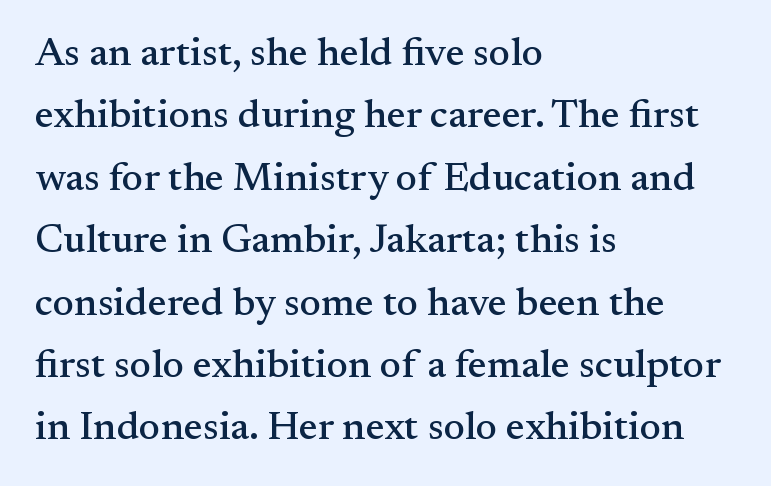
Q: Is the text italic (slanted)? A: No, it is upright.
Q: Is the typeface a serif or a sans-serif typeface? A: Serif.
Q: Is the text underlined? A: No.
Q: How is the paragraph aligned? A: Left-aligned.
Q: Is the spacing between letters normal or unusually wide? A: Normal.
Q: Is the spacing between lines tight, normal or loose? A: Normal.
Q: Width (condensed, normal, or wide)? A: Normal.
Q: Stroke contrast? A: Medium.
Q: x-height? A: Small.
Q: Monospaced? A: No.
